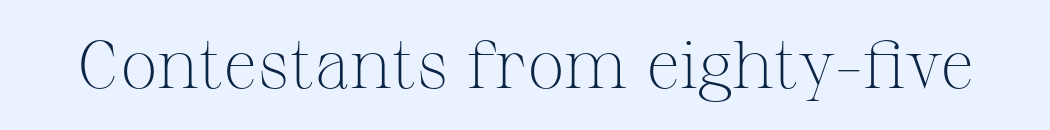
{"serif": "yes", "italic": "no", "bold": "no", "weight": "light", "width": "normal", "stroke_contrast": "medium", "x_height": "medium", "monospaced": "no", "underline": "no", "letter_spacing": "normal", "letter_spacing_em": 0.0, "glyph_px": 67}
